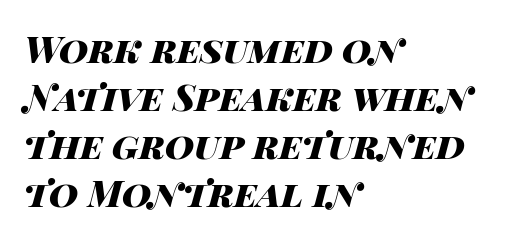
The image shows 36 px heavy, wide type, italic (leaning right); set left-aligned, normal line spacing (1.33x), normal letter spacing, not underlined; high stroke contrast and a large x-height.
